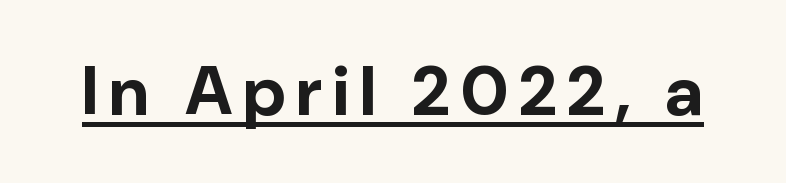
The image shows 69 px bold sans-serif type, upright; set underlined; low stroke contrast and a medium x-height.
